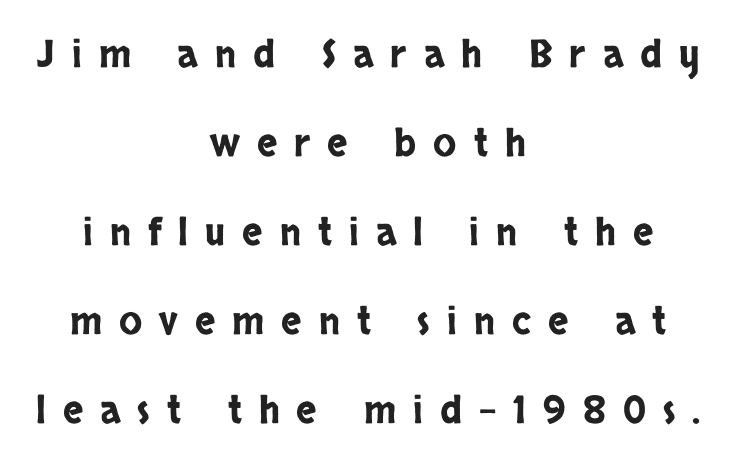
{"serif": "no", "italic": "no", "width": "condensed", "stroke_contrast": "low", "x_height": "large", "monospaced": "no", "underline": "no", "align": "center", "line_spacing": "loose", "line_spacing_ratio": 2.34, "letter_spacing": "wide", "letter_spacing_em": 0.45, "glyph_px": 38}
